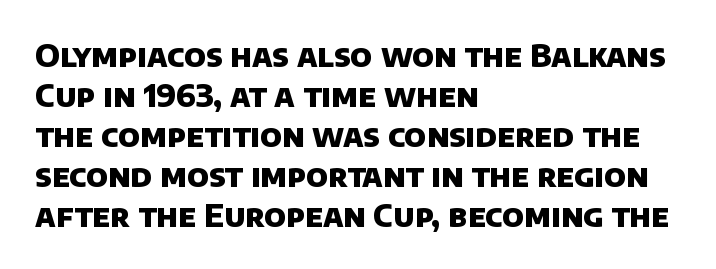
Caption: multi-line text, flush left, ragged right. Each new line begins a customary step beneath the previous one. Nobody touched the tracking dial on this one. Is this a sans? Yes — the strokes have no serifs. Looks like regular typesetting: each glyph gets only the width it needs. Descenders are the only things crossing below the line.
